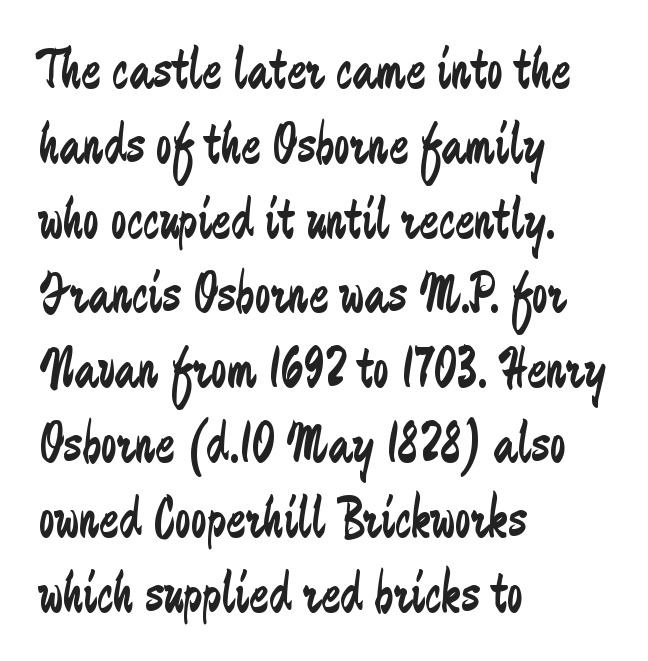
{"serif": "no", "bold": "no", "weight": "regular", "width": "condensed", "stroke_contrast": "low", "x_height": "medium", "monospaced": "no", "underline": "no", "align": "left", "line_spacing": "normal", "line_spacing_ratio": 1.29, "letter_spacing": "normal", "letter_spacing_em": 0.0, "glyph_px": 58}
